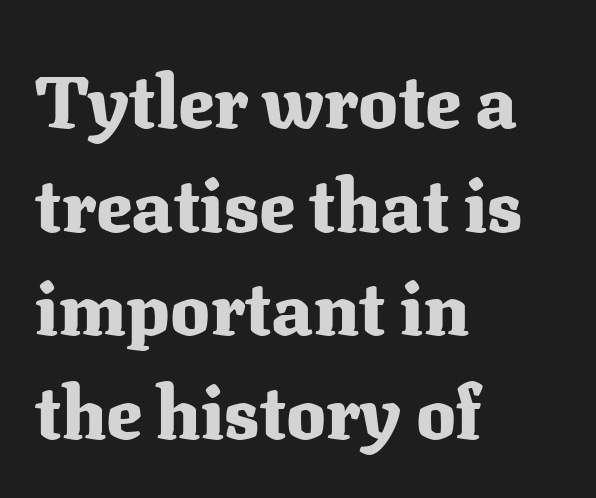
Q: Is the text bold? A: Yes.
Q: Is the text italic (slanted)? A: No, it is upright.
Q: Is the typeface a serif or a sans-serif typeface? A: Serif.
Q: Is the text underlined? A: No.
Q: How is the paragraph aligned? A: Left-aligned.
Q: Is the spacing between letters normal or unusually wide? A: Normal.
Q: Is the spacing between lines tight, normal or loose? A: Normal.
Q: Width (condensed, normal, or wide)? A: Normal.
Q: Stroke contrast? A: Medium.
Q: x-height? A: Medium.
Q: Monospaced? A: No.
